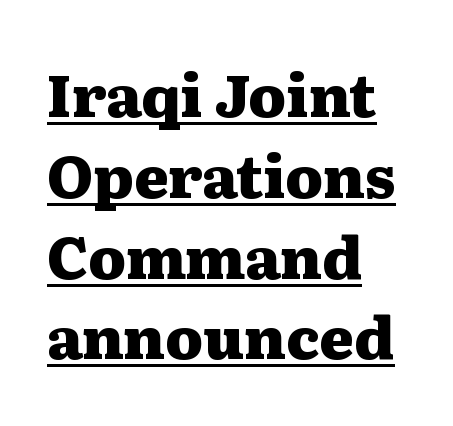
The image shows 59 px heavy, wide serif type, upright; set left-aligned, normal line spacing (1.37x), normal letter spacing, underlined; medium stroke contrast and a medium x-height.
